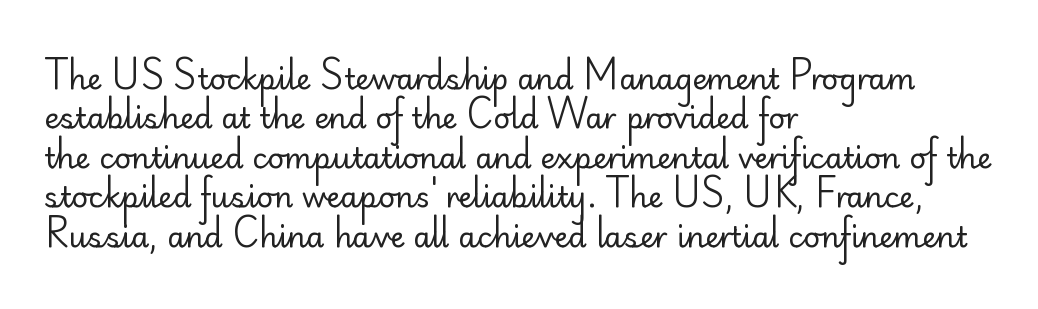
{"serif": "no", "italic": "no", "bold": "no", "weight": "regular", "width": "normal", "stroke_contrast": "low", "x_height": "small", "monospaced": "no", "underline": "no", "align": "left", "line_spacing": "normal", "line_spacing_ratio": 1.36, "letter_spacing": "normal", "letter_spacing_em": 0.0, "glyph_px": 29}
